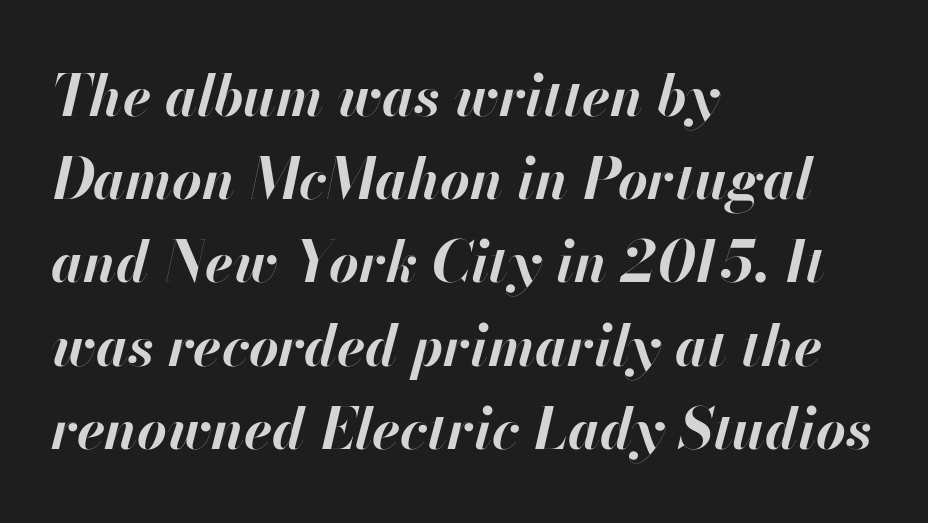
Q: Is the text bold? A: Yes.
Q: Is the text italic (slanted)? A: Yes, it leans right by about 13 degrees.
Q: Is the text underlined? A: No.
Q: How is the paragraph aligned? A: Left-aligned.
Q: Is the spacing between letters normal or unusually wide? A: Normal.
Q: Is the spacing between lines tight, normal or loose? A: Normal.
Q: Width (condensed, normal, or wide)? A: Normal.
Q: Stroke contrast? A: High.
Q: x-height? A: Small.
Q: Monospaced? A: No.
